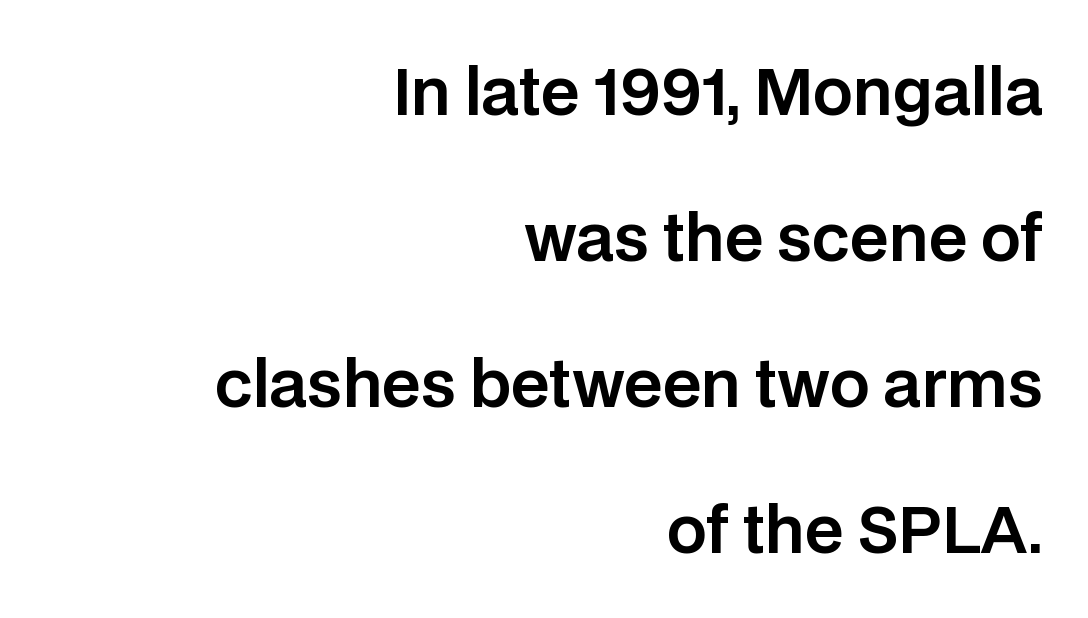
The image shows 63 px sans-serif type, upright; set right-aligned, loose line spacing (2.32x), normal letter spacing, not underlined; low stroke contrast and a large x-height.
